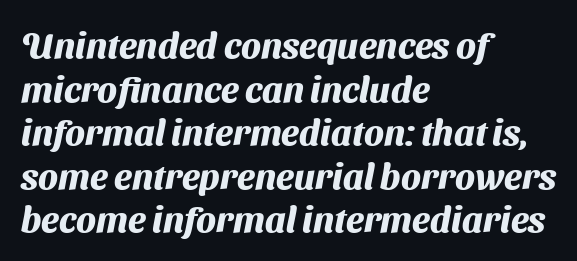
Q: Is the text bold? A: Yes.
Q: Is the typeface a serif or a sans-serif typeface? A: Sans-serif.
Q: Is the text underlined? A: No.
Q: How is the paragraph aligned? A: Left-aligned.
Q: Is the spacing between letters normal or unusually wide? A: Normal.
Q: Width (condensed, normal, or wide)? A: Normal.
Q: Stroke contrast? A: Medium.
Q: x-height? A: Medium.
Q: Monospaced? A: No.
